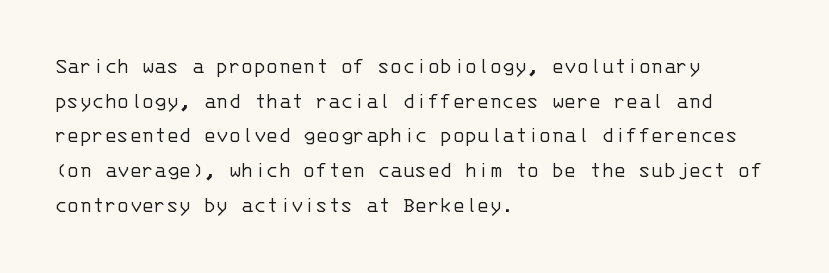
Q: Is the text bold? A: No.
Q: Is the text italic (slanted)? A: No, it is upright.
Q: Is the text underlined? A: No.
Q: How is the paragraph aligned? A: Left-aligned.
Q: Is the spacing between letters normal or unusually wide? A: Normal.
Q: Is the spacing between lines tight, normal or loose? A: Normal.
